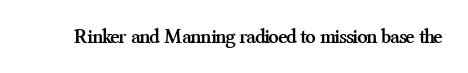
{"italic": "no", "bold": "yes", "underline": "no", "letter_spacing": "normal", "letter_spacing_em": 0.0, "glyph_px": 21}
